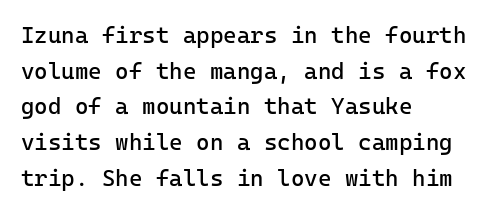
{"italic": "no", "bold": "no", "underline": "no", "align": "left", "line_spacing": "normal", "line_spacing_ratio": 1.55, "letter_spacing": "normal", "letter_spacing_em": 0.0, "glyph_px": 23}
